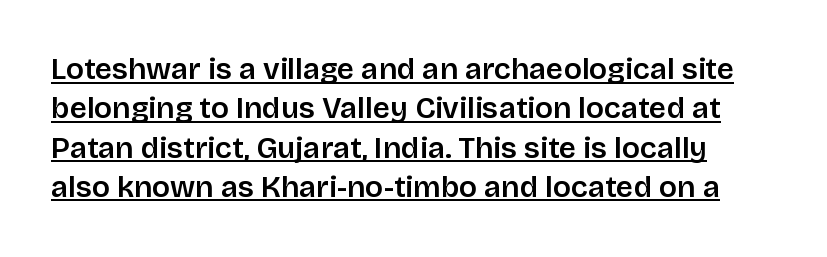
Descenders here cross a horizontal rule under the line. The lines sit at an ordinary, default distance from one another. Here the glyphs are tracked normally, forming tight word shapes. The letters advance in unequal steps, a hallmark of proportional type. Do the letters lean? They stand straight. A sans-serif font was chosen for this passage.
